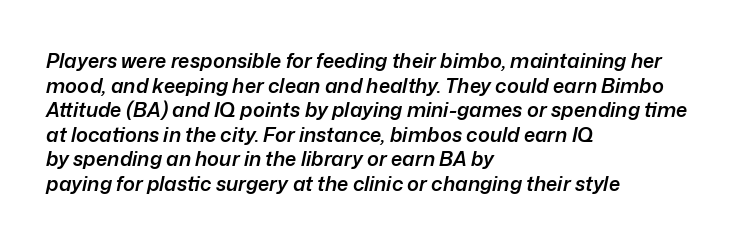
Tracking value appears to be zero — textbook default spacing. Compared with ordinary roman type, these characters are visibly tilted. Does the weight exceed regular? Yes, but only to semibold. Line starts are locked; line ends wander. Honestly, there is no underline to notice here at all.
